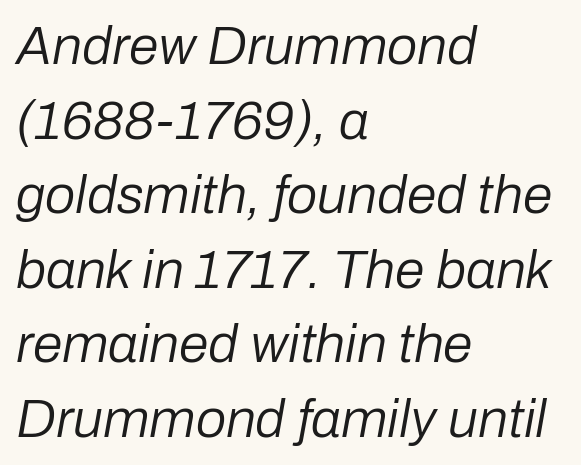
{"italic": "yes", "lean": "right", "slant_degrees": 10, "bold": "no", "weight": "regular", "width": "normal", "stroke_contrast": "low", "x_height": "medium", "monospaced": "no", "underline": "no", "align": "left", "line_spacing": "normal", "line_spacing_ratio": 1.38, "letter_spacing": "normal", "letter_spacing_em": 0.0, "glyph_px": 54}
